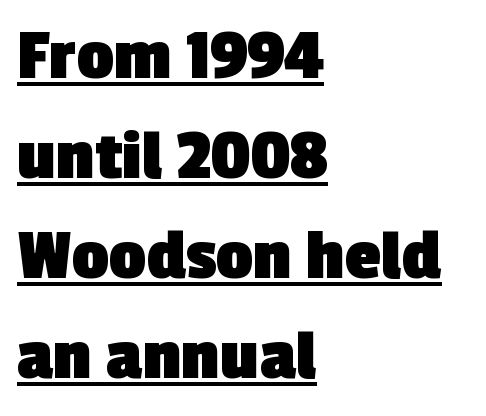
The typesetter chose a ragged-right arrangement here. The sample has been set heavy, in full bold. The face used here appears with an underline applied. Do the characters align in a grid? No, the font is proportional. Here the glyphs are tracked normally, forming tight word shapes. Each letter's strokes conclude bluntly, with no projecting serifs.
